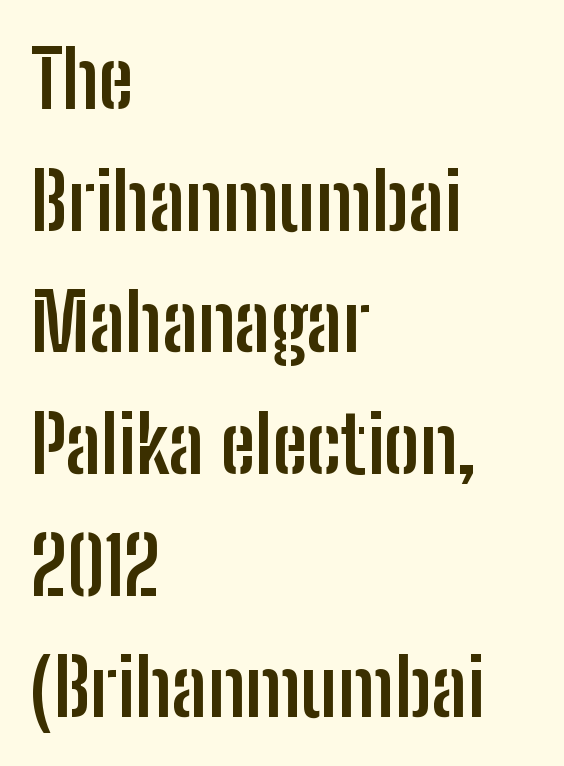
{"serif": "no", "italic": "no", "bold": "yes", "weight": "semibold", "width": "condensed", "stroke_contrast": "low", "x_height": "medium", "monospaced": "no", "underline": "no", "align": "left", "line_spacing": "normal", "line_spacing_ratio": 1.54, "letter_spacing": "normal", "letter_spacing_em": 0.0, "glyph_px": 79}
